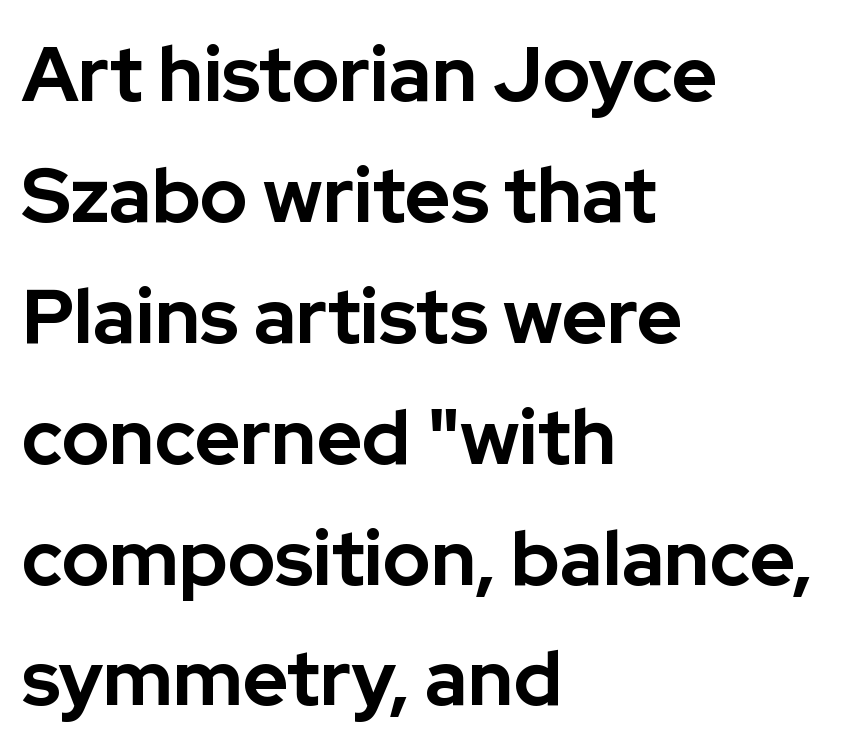
The designer left line spacing at the default. Proportional: the letters do not fall into vertical columns. Is the letter spacing exaggerated? No — it looks like the ordinary default. A sans-serif font was chosen for this passage. Caption: bold face, heavy strokes.
